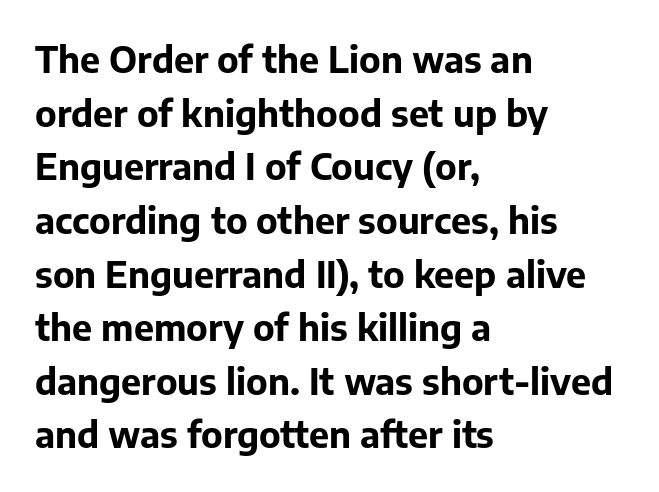
The image shows 36 px bold sans-serif type, upright; set left-aligned, normal line spacing (1.49x), normal letter spacing, not underlined; low stroke contrast and a medium x-height.
